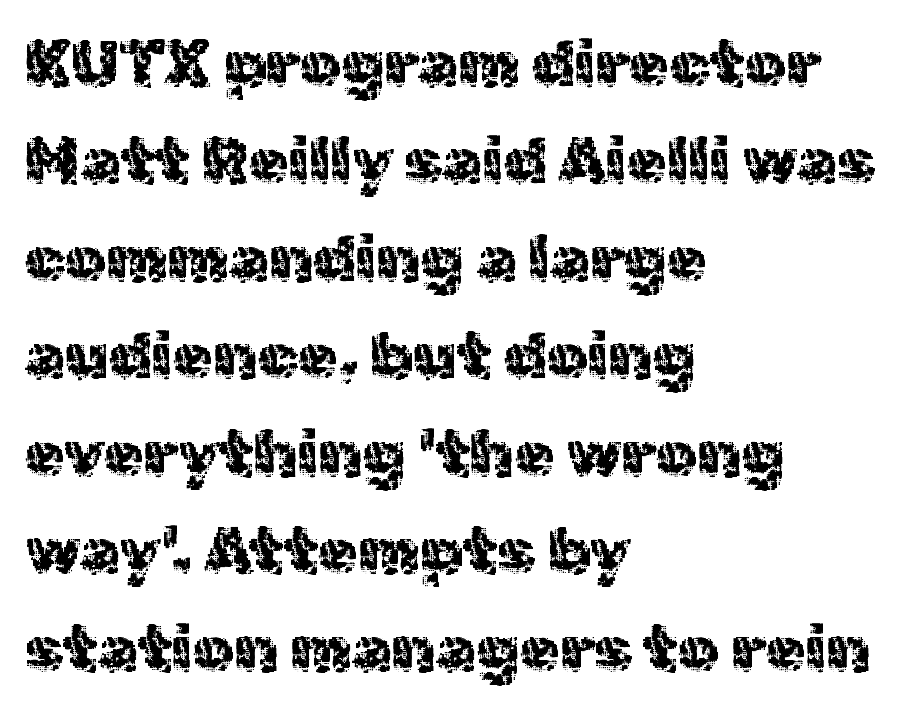
{"serif": "no", "italic": "no", "width": "normal", "x_height": "medium", "monospaced": "no", "underline": "no", "align": "left", "line_spacing": "normal", "line_spacing_ratio": 1.5, "letter_spacing": "normal", "letter_spacing_em": 0.0, "glyph_px": 65}
